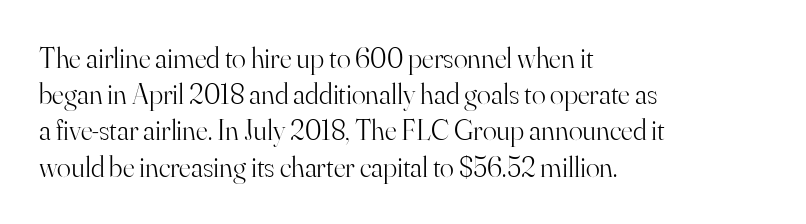
{"serif": "yes", "italic": "no", "bold": "no", "weight": "light", "width": "normal", "stroke_contrast": "high", "x_height": "small", "monospaced": "no", "underline": "no", "align": "left", "line_spacing": "normal", "line_spacing_ratio": 1.25, "letter_spacing": "normal", "letter_spacing_em": 0.0, "glyph_px": 29}
